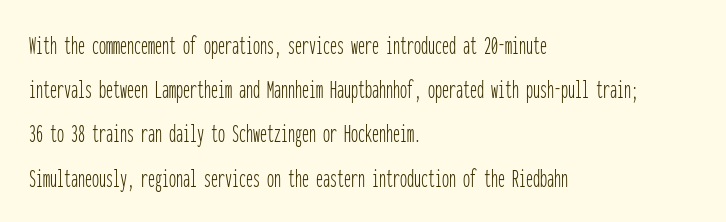
The image shows 28 px thin, condensed sans-serif type, upright, monospaced; set left-aligned, normal line spacing (1.58x), normal letter spacing, not underlined; low stroke contrast and a medium x-height.
